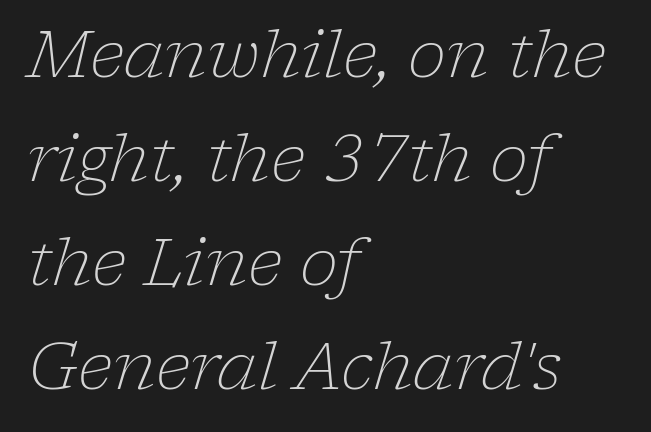
Q: Is the text bold? A: No.
Q: Is the text italic (slanted)? A: Yes, it leans right by about 17 degrees.
Q: Is the typeface a serif or a sans-serif typeface? A: Serif.
Q: Is the text underlined? A: No.
Q: How is the paragraph aligned? A: Left-aligned.
Q: Is the spacing between letters normal or unusually wide? A: Normal.
Q: Is the spacing between lines tight, normal or loose? A: Normal.
Q: Width (condensed, normal, or wide)? A: Normal.
Q: Stroke contrast? A: Low.
Q: x-height? A: Medium.
Q: Monospaced? A: No.
